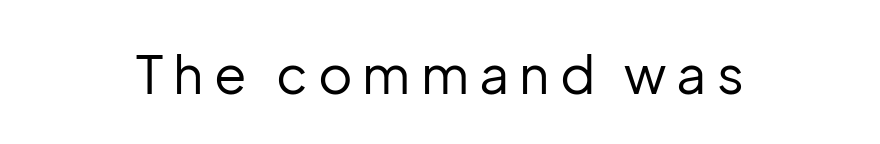
Here the designer chose a conventional face with non-uniform glyph widths. Nope, not italic — everything's standing straight. Bare-footed words on every line. Does the type have serifs? No, each stem ends abruptly. Weight: in the light-to-regular range.
